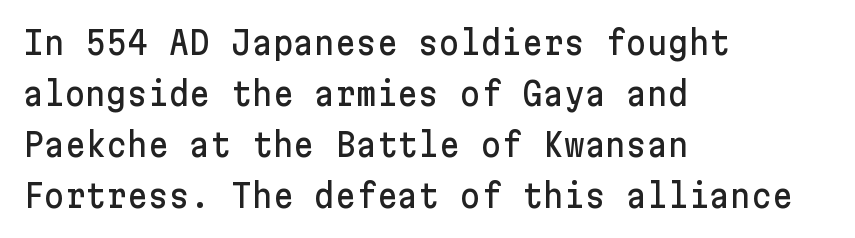
The designer went with a sans here, leaving each stem footless. The passage is arranged the way most books set body copy — flush left. Type without underlining. Letter spacing: default.
